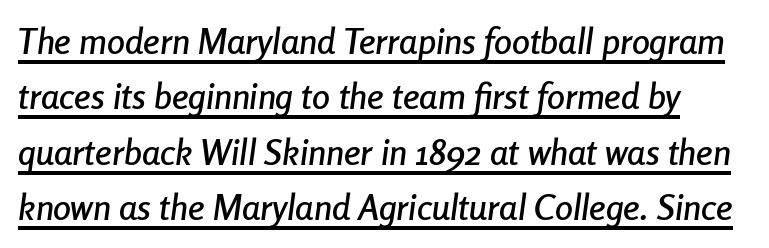
Regarding leading, the lines here are spaced in the standard way. Observe the ordinary spacing: letters are neighbours, not strangers. This sample has the flowing, uneven cadence of proportional lettering. Does a line run under the words? Yes, clearly.
